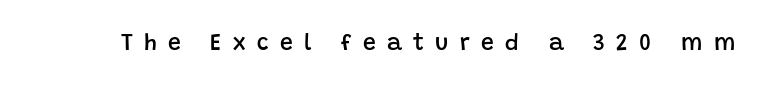
{"italic": "no", "bold": "semi", "underline": "no", "letter_spacing": "wide", "letter_spacing_em": 0.49, "glyph_px": 23}
